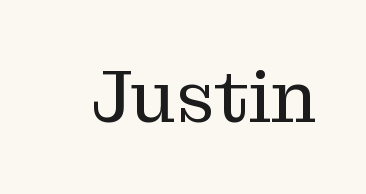
{"serif": "yes", "italic": "no", "bold": "no", "weight": "regular", "width": "normal", "stroke_contrast": "medium", "x_height": "medium", "monospaced": "no", "underline": "no", "letter_spacing": "normal", "letter_spacing_em": 0.0, "glyph_px": 74}
